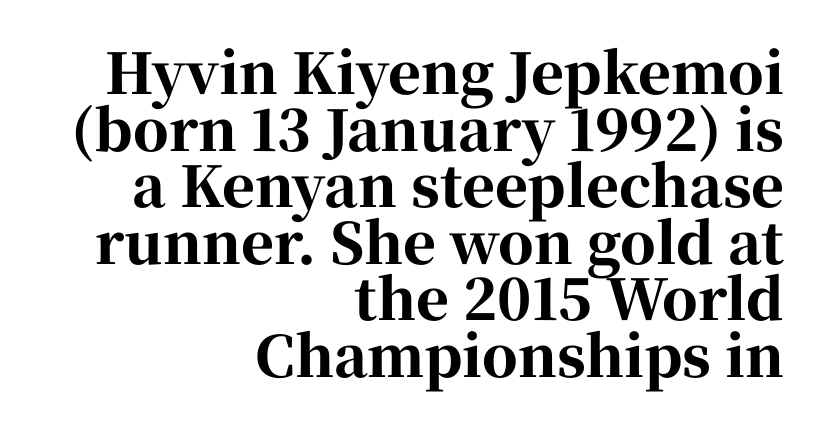
Does the leading feel generous? Not at all — it's pinched. Tracking here is standard; glyphs follow each other at the usual distance. In CSS terms this would be text-align: right. The font is running at its bold setting. The rendering uses natural spacing where letterforms have individual widths. The glyphs are unaccompanied by any horizontal stroke below them.
